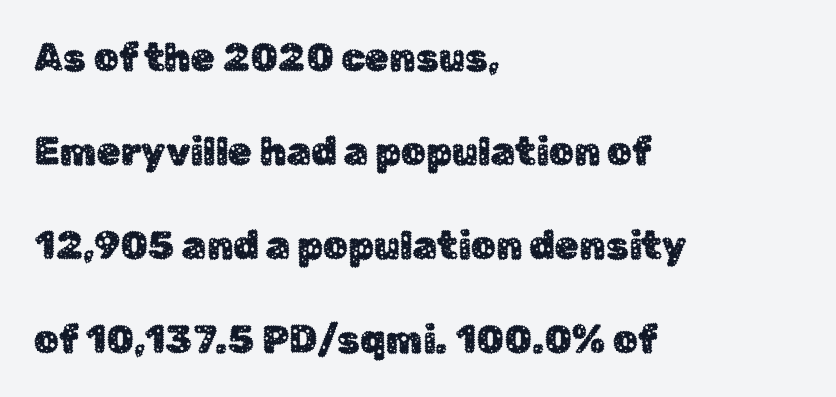
{"serif": "no", "italic": "no", "width": "normal", "stroke_contrast": "low", "x_height": "medium", "monospaced": "no", "underline": "no", "align": "left", "line_spacing": "loose", "line_spacing_ratio": 2.41, "letter_spacing": "normal", "letter_spacing_em": 0.0, "glyph_px": 39}
